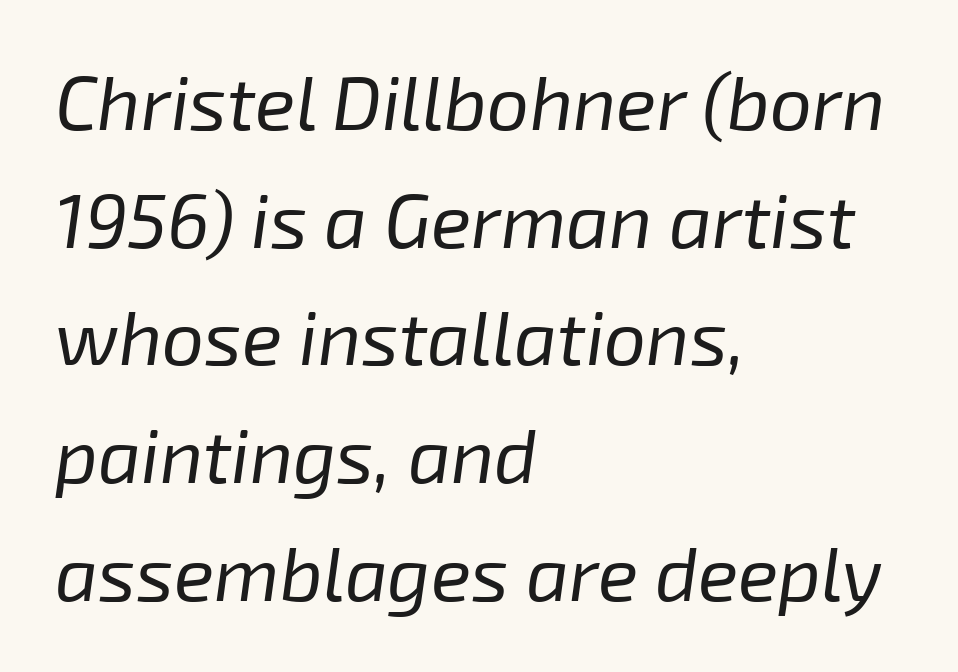
Q: Is the text bold? A: No.
Q: Is the text italic (slanted)? A: Yes, it leans right by about 8 degrees.
Q: Is the text underlined? A: No.
Q: How is the paragraph aligned? A: Left-aligned.
Q: Is the spacing between letters normal or unusually wide? A: Normal.
Q: Is the spacing between lines tight, normal or loose? A: Normal.
Q: Width (condensed, normal, or wide)? A: Normal.
Q: Stroke contrast? A: Low.
Q: x-height? A: Medium.
Q: Monospaced? A: No.
